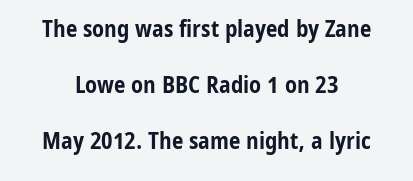
The image shows 23 px bold type, upright; set centered, loose line spacing (2.44x), normal letter spacing, not underlined.
